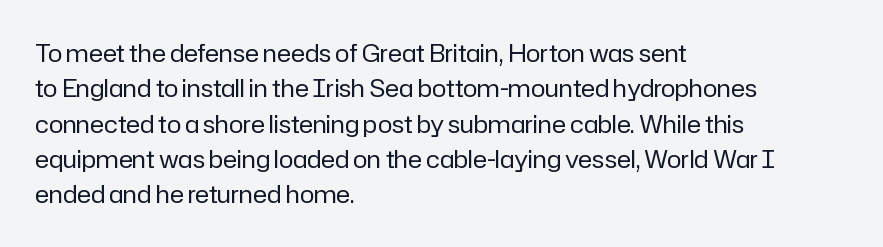
{"italic": "no", "bold": "no", "underline": "no", "align": "left", "line_spacing": "normal", "line_spacing_ratio": 1.47, "letter_spacing": "normal", "letter_spacing_em": 0.0, "glyph_px": 24}
